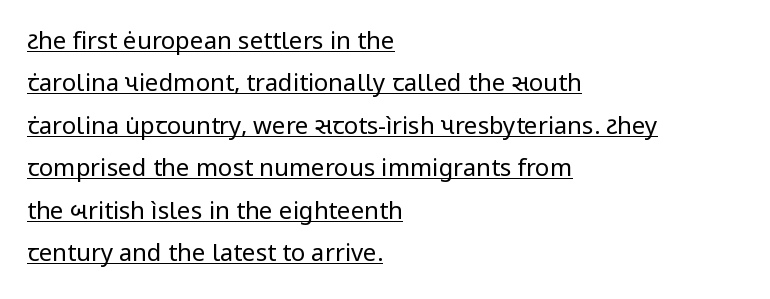
The image shows 24 px text type, upright; set left-aligned, line spacing 1.77x, normal letter spacing, underlined.
